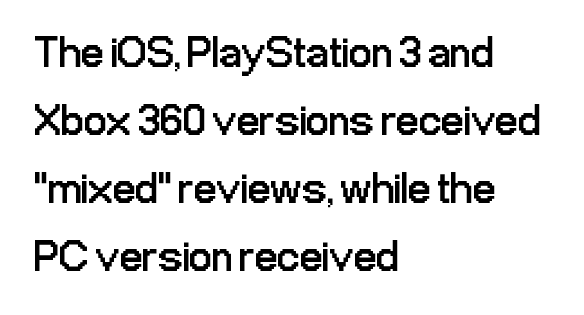
{"serif": "no", "italic": "no", "bold": "no", "weight": "regular", "width": "condensed", "stroke_contrast": "low", "x_height": "medium", "monospaced": "no", "underline": "no", "align": "left", "line_spacing": "normal", "line_spacing_ratio": 1.51, "letter_spacing": "normal", "letter_spacing_em": 0.0, "glyph_px": 45}
